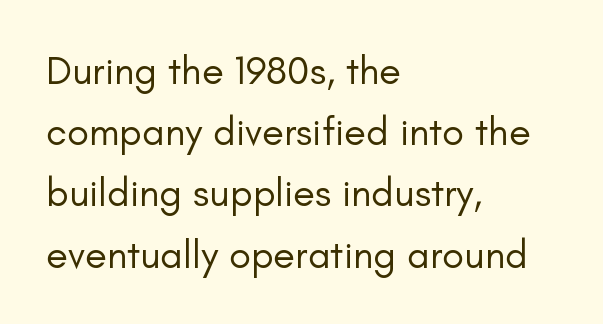
{"serif": "no", "italic": "no", "bold": "no", "weight": "regular", "width": "normal", "stroke_contrast": "low", "x_height": "small", "monospaced": "no", "underline": "no", "align": "left", "line_spacing": "normal", "line_spacing_ratio": 1.53, "letter_spacing": "normal", "letter_spacing_em": 0.0, "glyph_px": 40}
